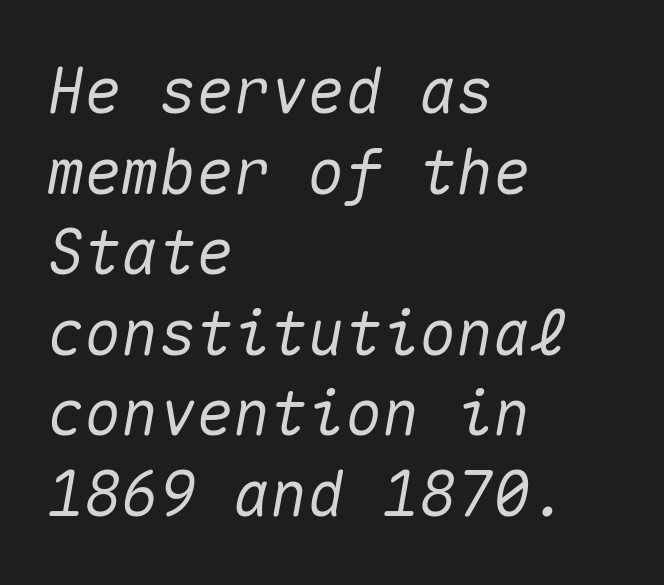
Honestly, the row spacing looks completely unremarkable. The lettering tilts uniformly, giving the passage an italic look. The letters march in equal steps, a hallmark of fixed-pitch type. Default kerning and tracking; the words read as compact shapes. Lines of text with bare space underneath. Reading down the block, your eye returns to a fixed left position each line.
